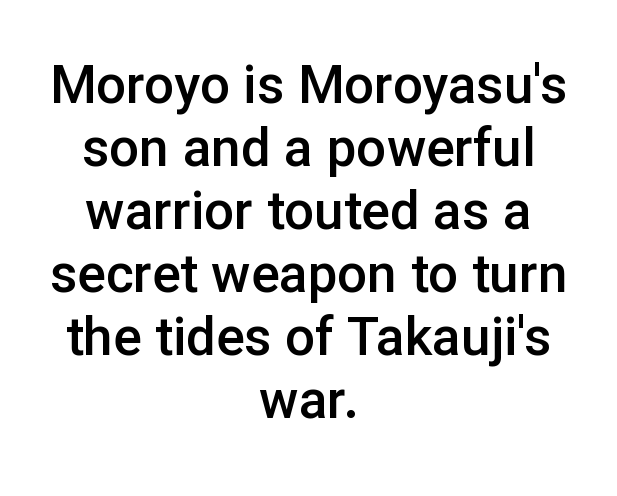
The image shows 53 px semibold sans-serif type, upright; set centered, line spacing 1.19x, normal letter spacing, not underlined; low stroke contrast and a medium x-height.
